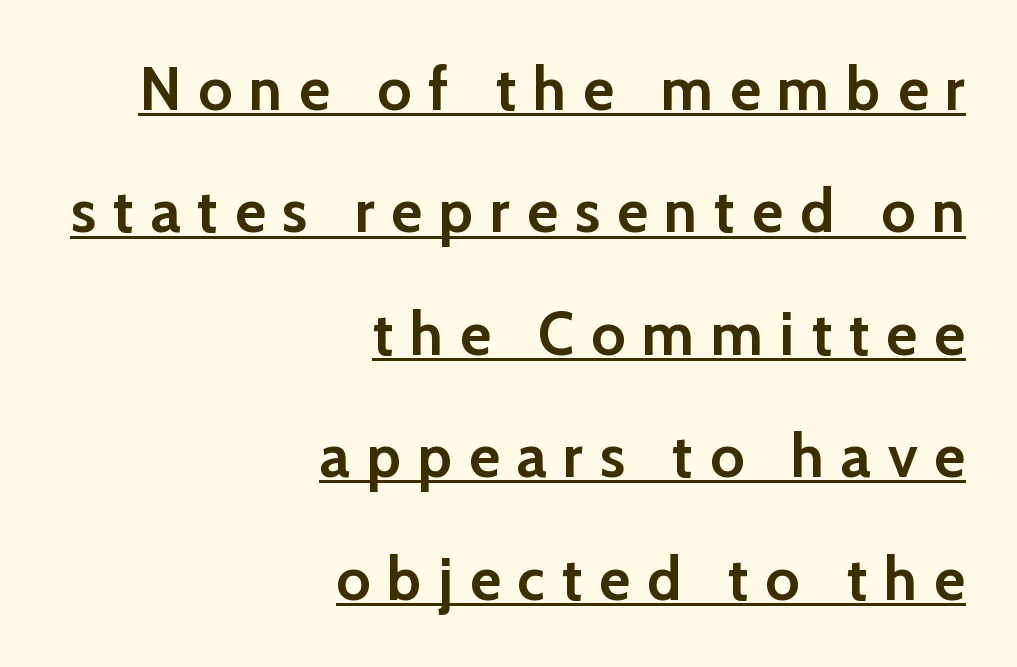
The image shows 60 px semibold sans-serif type, upright; set right-aligned, loose line spacing (2.04x), unusually wide letter spacing (+0.28 em), underlined; low stroke contrast and a medium x-height.
